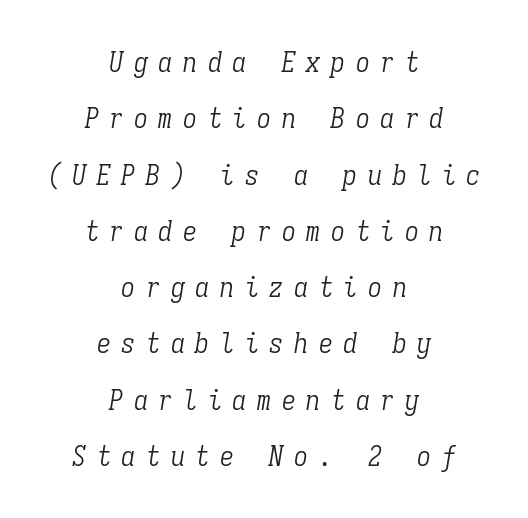
{"serif": "yes", "italic": "yes", "lean": "right", "slant_degrees": 9, "bold": "no", "weight": "light", "width": "condensed", "stroke_contrast": "low", "x_height": "medium", "monospaced": "yes", "underline": "no", "align": "center", "line_spacing": "loose", "line_spacing_ratio": 2.01, "letter_spacing": "wide", "letter_spacing_em": 0.38, "glyph_px": 28}
